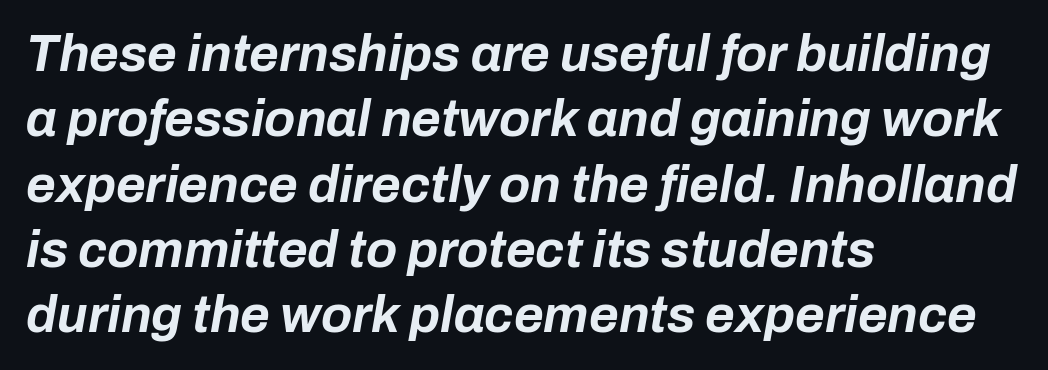
{"italic": "yes", "lean": "right", "slant_degrees": 10, "bold": "yes", "weight": "bold", "width": "normal", "stroke_contrast": "low", "x_height": "medium", "monospaced": "no", "underline": "no", "align": "left", "line_spacing": "normal", "line_spacing_ratio": 1.28, "letter_spacing": "normal", "letter_spacing_em": 0.0, "glyph_px": 51}
